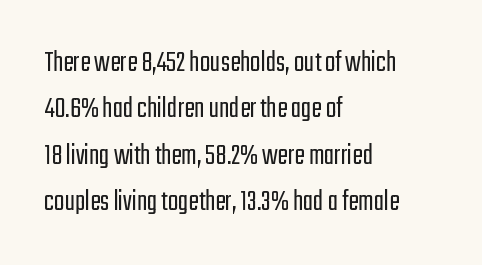
Stems and bowls with no extra thickness — not bold. Is there much room between lines? A standard amount, neither cramped nor airy. Ascenders rise straight up at ninety degrees. Nobody drew a line under any word here. Is this a fixed-width face? No — the glyphs have proportional, varying widths. Line starts are locked; line ends wander.
